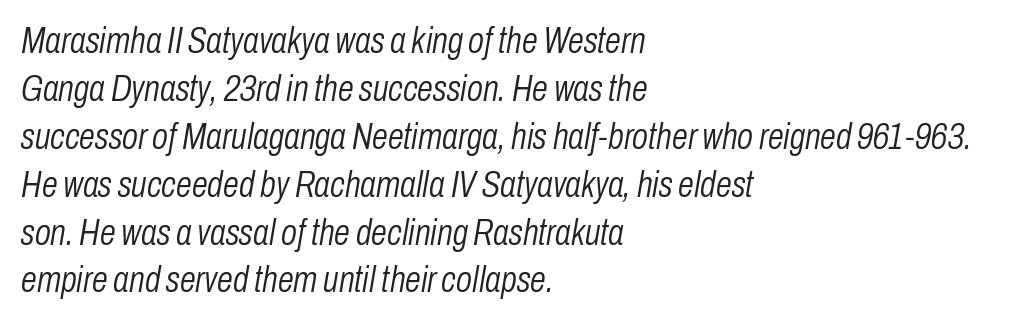
Note the varied advance widths — an 'i' is clearly narrower than an 'm'. Heaviness? Minimal to ordinary, like unemphasized prose. This sample uses an oblique cut, with every glyph tilted off the vertical. Leading matches the norm, producing a regular column. The space directly below the letters is spotless. Observe the ordinary spacing: letters are neighbours, not strangers.
